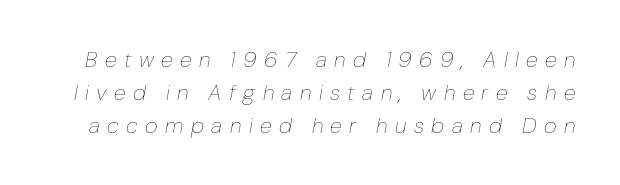
Q: Is the text bold? A: No.
Q: Is the text italic (slanted)? A: Yes, it leans right by about 10 degrees.
Q: Is the text underlined? A: No.
Q: Is the spacing between letters normal or unusually wide? A: Unusually wide.
Q: Is the spacing between lines tight, normal or loose? A: Normal.
